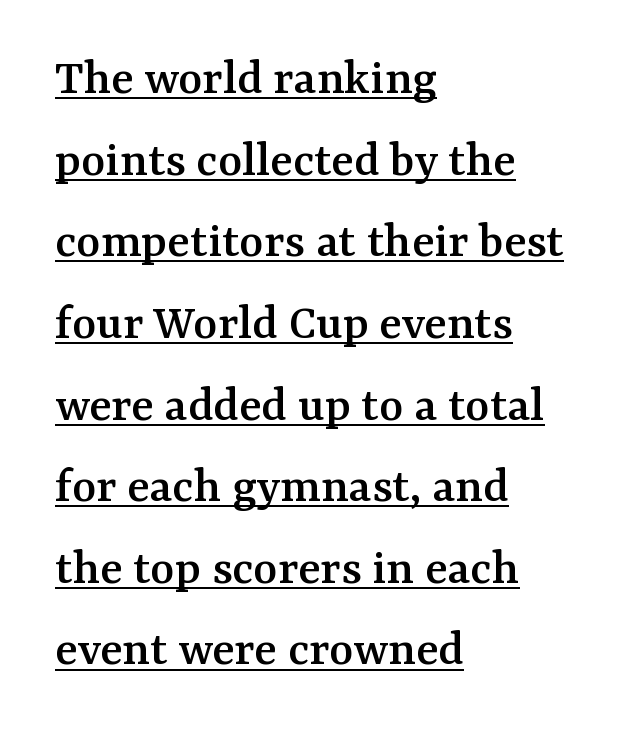
{"serif": "yes", "italic": "no", "width": "normal", "stroke_contrast": "medium", "x_height": "medium", "monospaced": "no", "underline": "yes", "align": "left", "line_spacing": "normal", "line_spacing_ratio": 1.57, "letter_spacing": "normal", "letter_spacing_em": 0.0, "glyph_px": 52}
